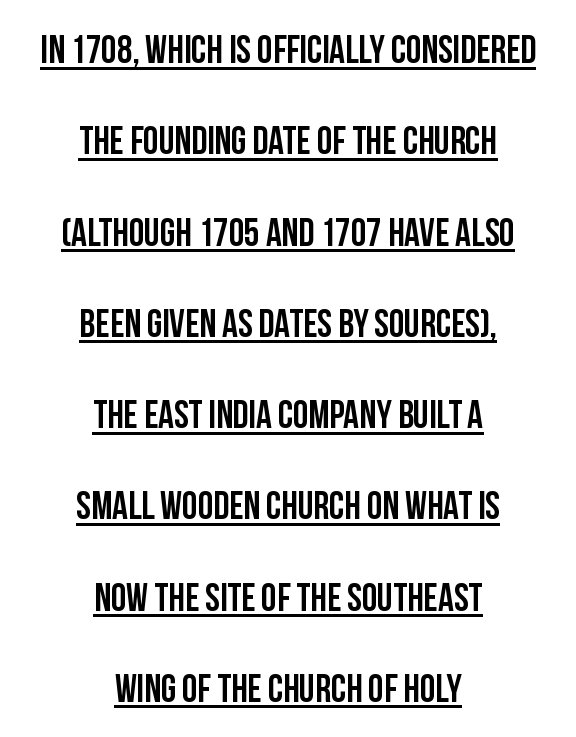
The image shows 39 px condensed sans-serif type, upright; set centered, loose line spacing (2.34x), normal letter spacing, underlined; low stroke contrast and a large x-height.
